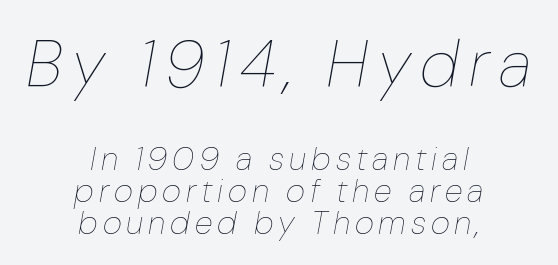
Q: Is the text bold? A: No.
Q: Is the text italic (slanted)? A: Yes, it leans right by about 10 degrees.
Q: Is the text underlined? A: No.
Q: How is the paragraph aligned? A: Centered.
Q: Is the spacing between lines tight, normal or loose? A: Tight.
Q: Which block of text is set in a larger size, the first (top) or the second (bottom)? A: The first (top) one.
Q: Width (condensed, normal, or wide)? A: Normal.
Q: Stroke contrast? A: Low.
Q: x-height? A: Medium.
Q: Monospaced? A: No.
